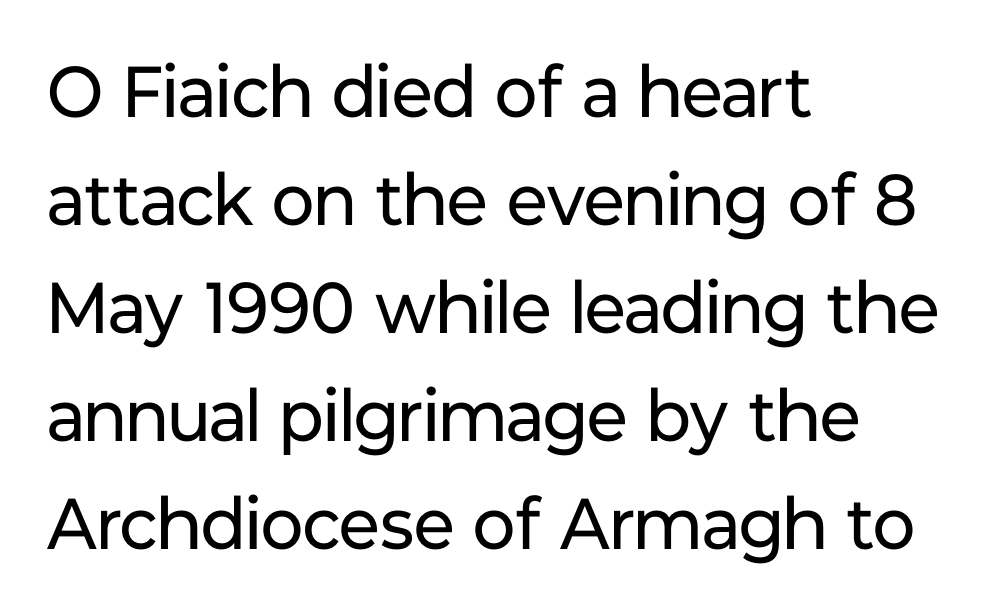
Regarding leading, the lines here are spaced in the standard way. The face looks like a standard text weight, possibly lighter. The designer went with a sans here, leaving each stem footless. Horizontally, the lines are justified to the leading edge only.
